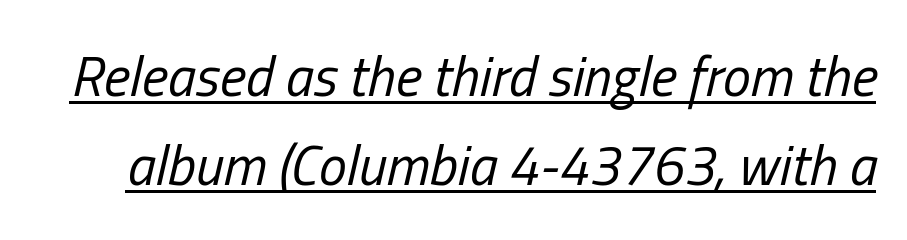
Q: Is the text bold? A: No.
Q: Is the text italic (slanted)? A: Yes, it leans right by about 13 degrees.
Q: Is the text underlined? A: Yes.
Q: Is the spacing between letters normal or unusually wide? A: Normal.
Q: Is the spacing between lines tight, normal or loose? A: Normal.
Q: Width (condensed, normal, or wide)? A: Condensed.
Q: Stroke contrast? A: Low.
Q: x-height? A: Medium.
Q: Monospaced? A: No.
